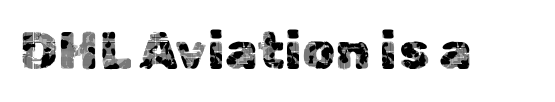
Here the designer chose a conventional face with non-uniform glyph widths. Nothing unusual about the tracking: characters are spaced as the font intends. No feet cap the strokes, marking this as sans-serif type. Italic? Not at all — the glyphs are vertical. The space directly below the letters is spotless.
